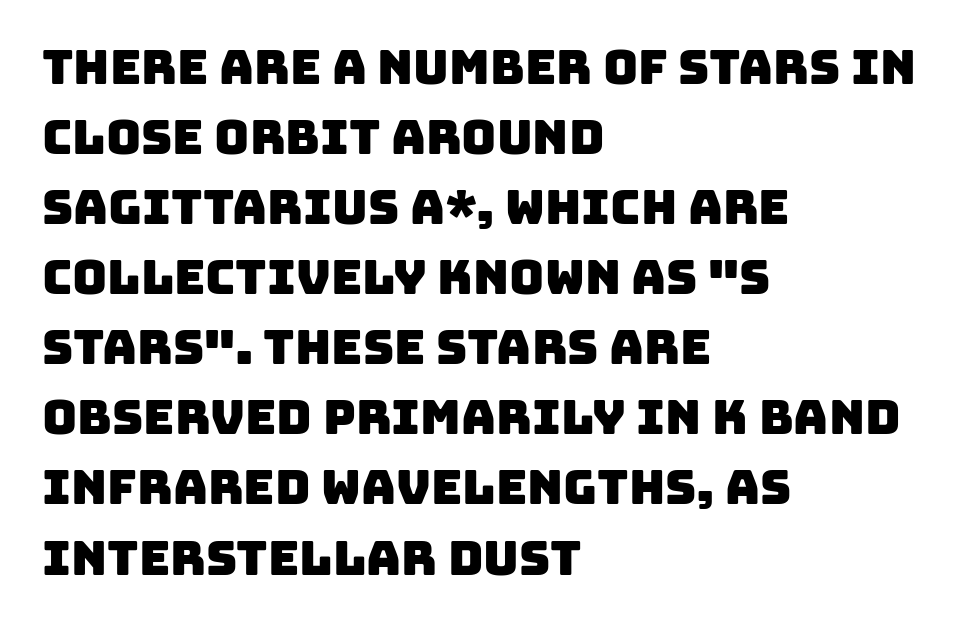
{"serif": "no", "width": "normal", "stroke_contrast": "low", "x_height": "large", "monospaced": "no", "underline": "no", "align": "left", "line_spacing": "normal", "line_spacing_ratio": 1.46, "letter_spacing": "normal", "letter_spacing_em": 0.0, "glyph_px": 48}
